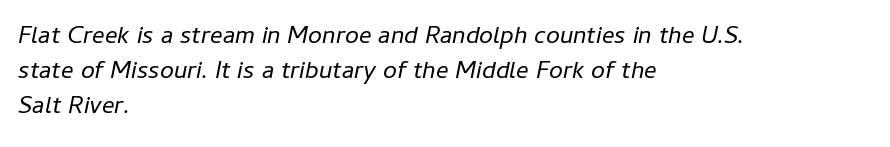
The image shows 25 px text type, italic (leaning right); set left-aligned, normal line spacing (1.4x), normal letter spacing, not underlined.
